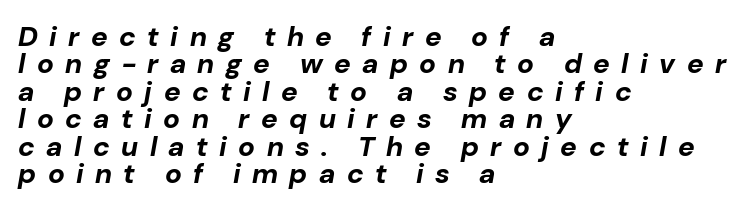
{"italic": "yes", "lean": "right", "slant_degrees": 10, "bold": "yes", "weight": "bold", "width": "normal", "stroke_contrast": "low", "x_height": "medium", "monospaced": "no", "underline": "no", "align": "left", "line_spacing": "tight", "line_spacing_ratio": 0.98, "letter_spacing": "wide", "letter_spacing_em": 0.41, "glyph_px": 28}
